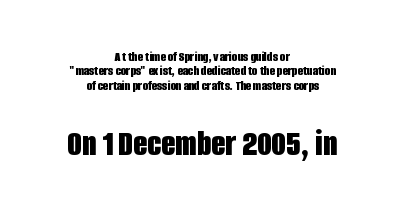
Q: Is the text bold? A: Yes.
Q: Is the text italic (slanted)? A: No, it is upright.
Q: Is the typeface a serif or a sans-serif typeface? A: Sans-serif.
Q: Is the text underlined? A: No.
Q: How is the paragraph aligned? A: Centered.
Q: Is the spacing between letters normal or unusually wide? A: Normal.
Q: Is the spacing between lines tight, normal or loose? A: Tight.
Q: Which block of text is set in a larger size, the first (top) or the second (bottom)? A: The second (bottom) one.
Q: Width (condensed, normal, or wide)? A: Condensed.
Q: Stroke contrast? A: Low.
Q: x-height? A: Large.
Q: Monospaced? A: No.
